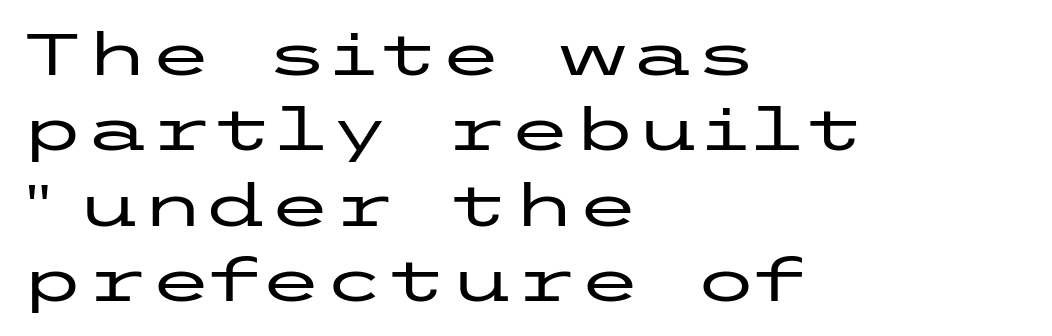
{"serif": "no", "italic": "no", "width": "wide", "stroke_contrast": "low", "x_height": "medium", "underline": "no", "align": "left", "line_spacing": "normal", "line_spacing_ratio": 1.3, "letter_spacing": "normal", "letter_spacing_em": 0.0, "glyph_px": 58}
